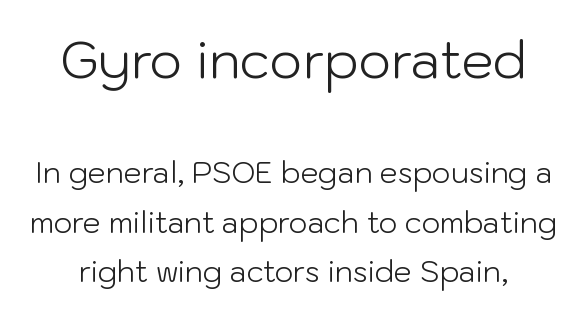
Compared with a typical body face, this is equally light or lighter still. A typesetter would mark this as roman, not italic. Spacing between characters is what you'd get straight out of the box. Does the type have serifs? No, each stem ends abruptly. Block one is the big one; block two sits smaller underneath.
